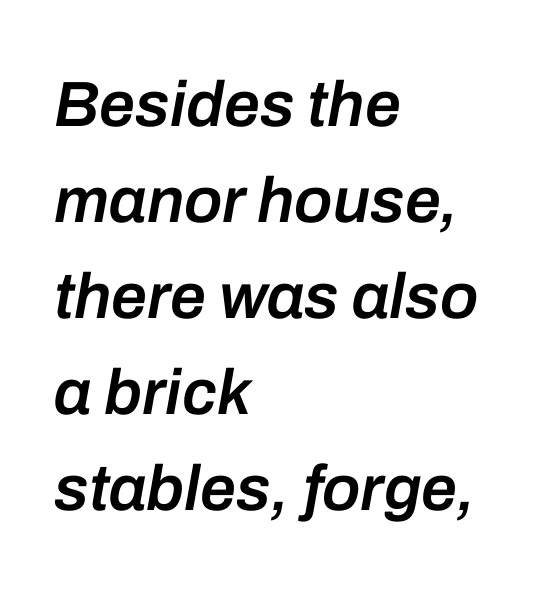
Check the space under the baseline: it is left empty. Notice how the stems are inclined rather than vertical — that's the hallmark of italics. On the weight axis this lands at semibold, roughly 600. Line starts are locked; line ends wander. Short note: letters normally spaced.
